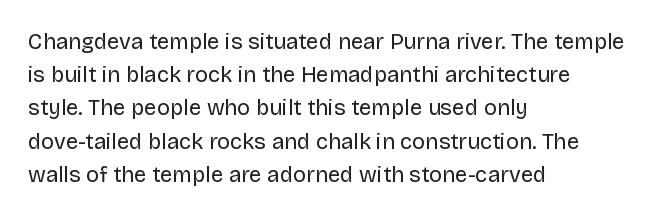
{"italic": "no", "bold": "no", "underline": "no", "align": "left", "line_spacing": "normal", "line_spacing_ratio": 1.51, "letter_spacing": "normal", "letter_spacing_em": 0.0, "glyph_px": 22}
